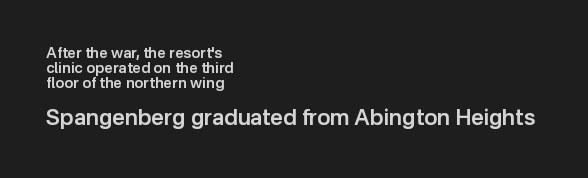
The lines are quadded left. Cramped leading. Nope, not italic — everything's standing straight. The gaps between neighbouring characters are ordinary and unremarkable.
